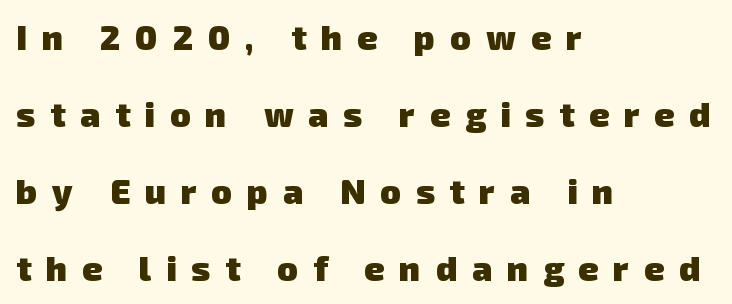
Q: Is the text bold? A: Yes.
Q: Is the typeface a serif or a sans-serif typeface? A: Sans-serif.
Q: Is the text underlined? A: No.
Q: How is the paragraph aligned? A: Left-aligned.
Q: Is the spacing between letters normal or unusually wide? A: Unusually wide.
Q: Is the spacing between lines tight, normal or loose? A: Loose.
Q: Width (condensed, normal, or wide)? A: Normal.
Q: Stroke contrast? A: Low.
Q: x-height? A: Medium.
Q: Monospaced? A: No.
